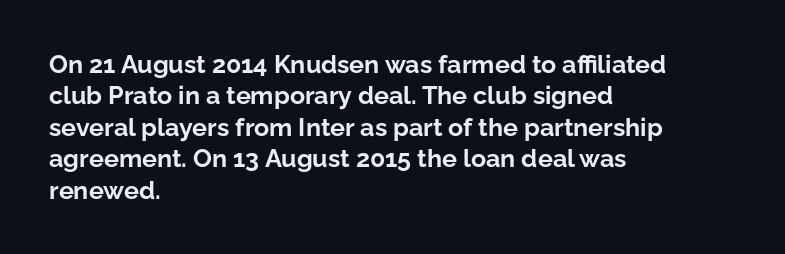
The image shows 25 px bold type, upright; set left-aligned, normal line spacing (1.26x), normal letter spacing, not underlined.
